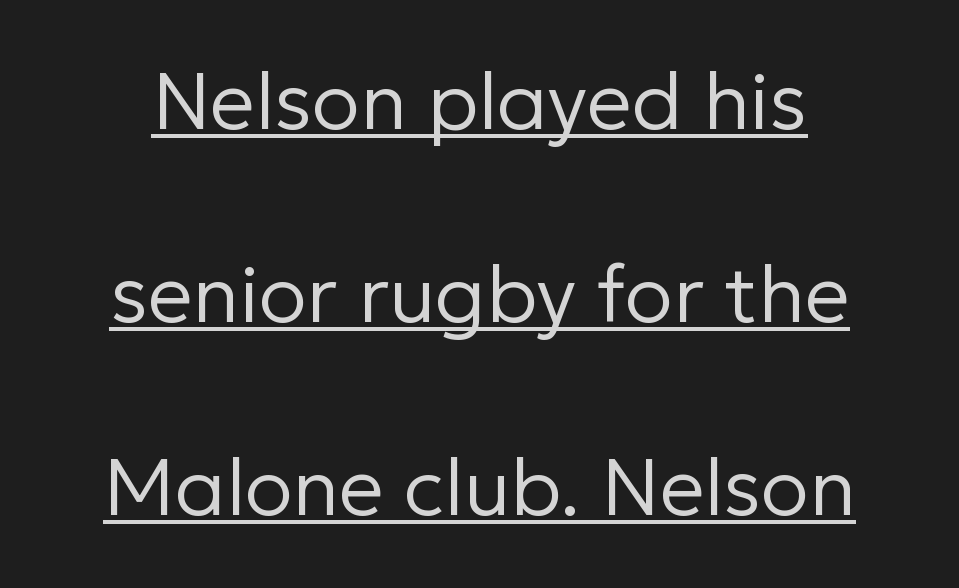
The characters display no serif detailing; their extremities are plain. Unlike italic type, these characters show no tilt at all. The passage shown has conventional tracking throughout. The lines are spread far apart with generous leading. Is the type heavy? It reads as light-to-regular instead.
